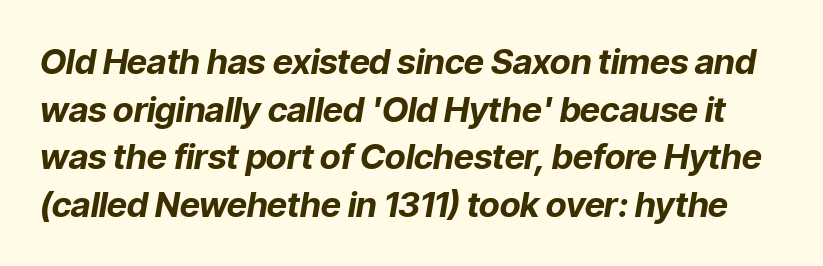
The image shows 35 px bold type, italic (leaning right); set normal line spacing (1.36x), normal letter spacing, not underlined; low stroke contrast and a medium x-height.
